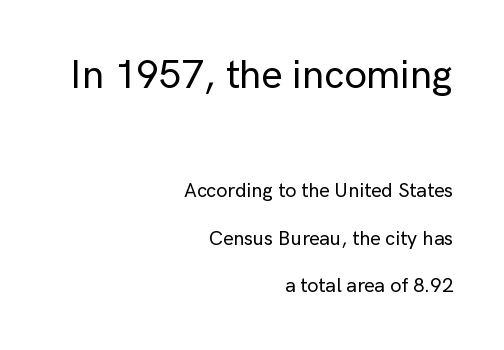
The image shows 40 px sans-serif type, upright; set right-aligned, loose line spacing (2.38x), normal letter spacing, not underlined; the first (top) block is 2.0x larger; low stroke contrast and a medium x-height.
